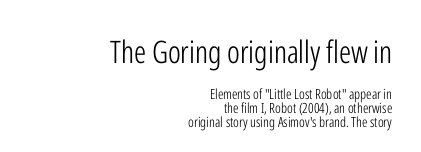
Descenders hang freely into open space. The block sitting higher on the canvas is the one with enlarged characters. The setting favours the right margin, as signatures and pull-quotes sometimes do. Stems here are at most as thick as an everyday book face. Each letter keeps its own natural width here, so spacing adapts to shape. Rows of type sit shoulder to shoulder in the vertical direction.
